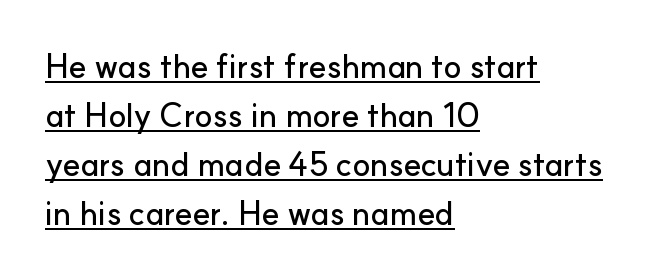
Q: Is the text italic (slanted)? A: No, it is upright.
Q: Is the typeface a serif or a sans-serif typeface? A: Sans-serif.
Q: Is the text underlined? A: Yes.
Q: How is the paragraph aligned? A: Left-aligned.
Q: Is the spacing between letters normal or unusually wide? A: Normal.
Q: Is the spacing between lines tight, normal or loose? A: Normal.
Q: Width (condensed, normal, or wide)? A: Normal.
Q: Stroke contrast? A: Low.
Q: x-height? A: Small.
Q: Monospaced? A: No.
